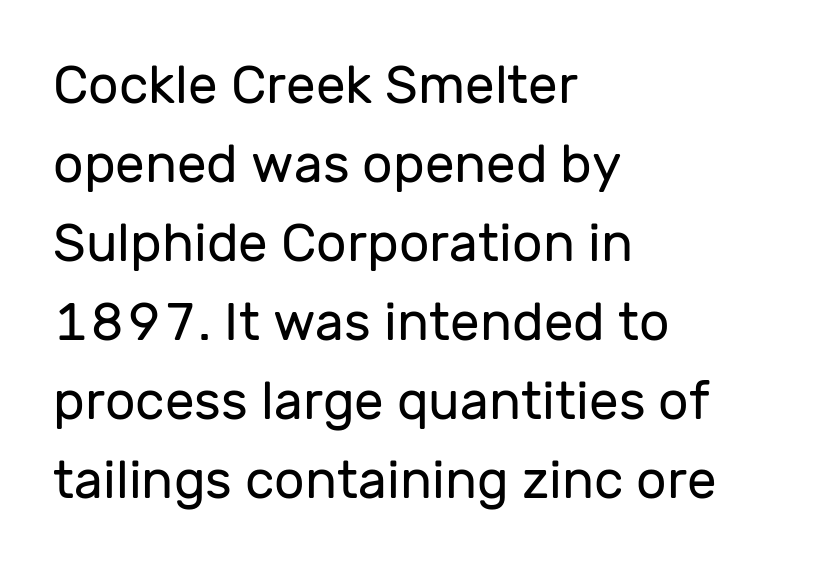
Q: Is the text bold? A: No.
Q: Is the text italic (slanted)? A: No, it is upright.
Q: Is the typeface a serif or a sans-serif typeface? A: Sans-serif.
Q: Is the text underlined? A: No.
Q: How is the paragraph aligned? A: Left-aligned.
Q: Is the spacing between letters normal or unusually wide? A: Normal.
Q: Is the spacing between lines tight, normal or loose? A: Normal.
Q: Width (condensed, normal, or wide)? A: Normal.
Q: Stroke contrast? A: Low.
Q: x-height? A: Medium.
Q: Monospaced? A: No.
